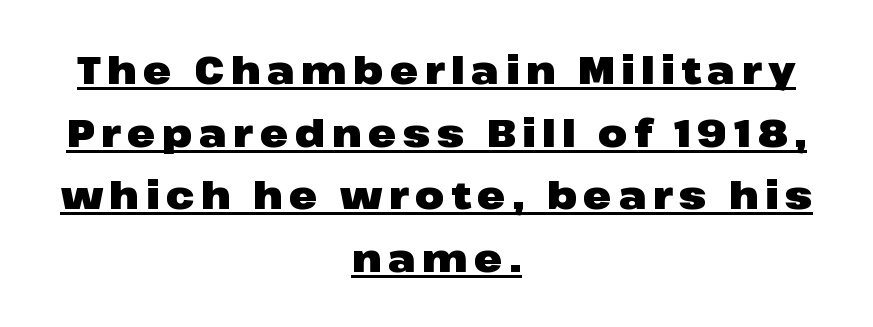
Q: Is the text bold? A: Yes.
Q: Is the text italic (slanted)? A: No, it is upright.
Q: Is the typeface a serif or a sans-serif typeface? A: Sans-serif.
Q: Is the text underlined? A: Yes.
Q: How is the paragraph aligned? A: Centered.
Q: Is the spacing between lines tight, normal or loose? A: Normal.
Q: Width (condensed, normal, or wide)? A: Wide.
Q: Stroke contrast? A: Low.
Q: x-height? A: Medium.
Q: Monospaced? A: No.
